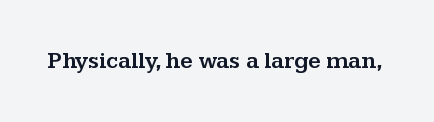
Each word holds together tightly as a unit, with standard inter-letter gaps. Posture: upright roman. The specimen omits any rule beneath the text block's lines.
